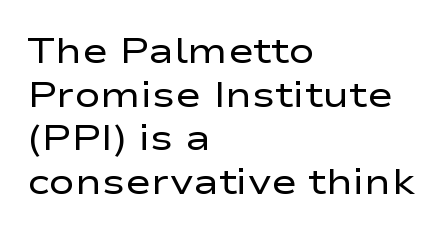
The rendering uses natural spacing where letterforms have individual widths. Vertical strokes here are truly vertical. A normal amount of white space separates one row of letters from the next. Are there feet on the stems? There aren't — it's a sans. What stands out about the letter spacing? Nothing — it is the standard amount.
